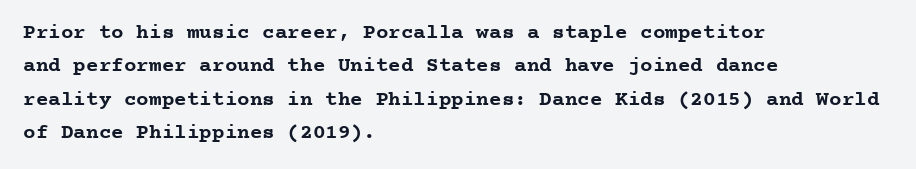
Q: Is the text bold? A: Yes.
Q: Is the text italic (slanted)? A: No, it is upright.
Q: Is the text underlined? A: No.
Q: How is the paragraph aligned? A: Left-aligned.
Q: Is the spacing between letters normal or unusually wide? A: Normal.
Q: Is the spacing between lines tight, normal or loose? A: Normal.
